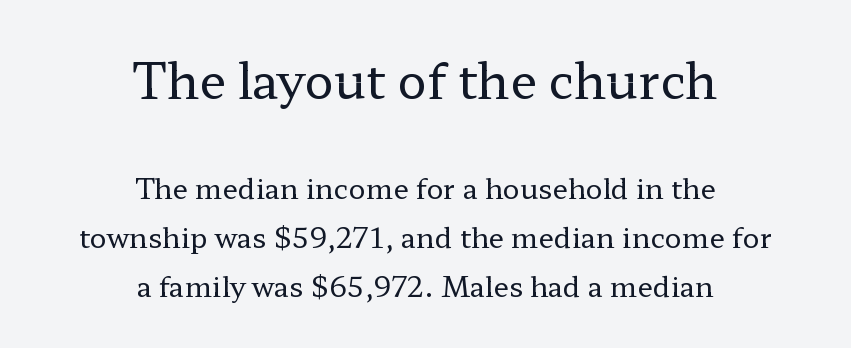
Caption: standard tracking, unaltered. Which chunk is bigger? The first one — the top block dwarfs the bottom. This sample has the flowing, uneven cadence of proportional lettering. Summary of weight: not heavy and not bold. Typeset on center — no edge is straight.
